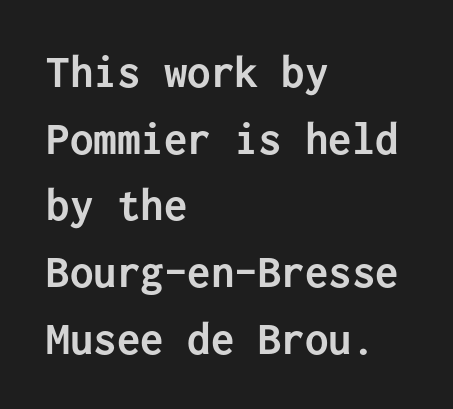
The image shows 47 px semibold sans-serif type, upright, monospaced; set left-aligned, normal line spacing (1.42x), normal letter spacing, not underlined; low stroke contrast and a medium x-height.
